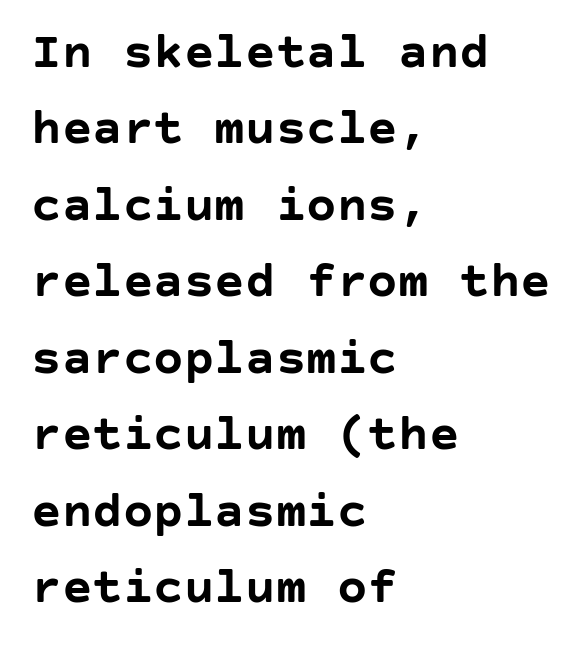
{"serif": "no", "italic": "no", "bold": "yes", "weight": "semibold", "width": "normal", "stroke_contrast": "low", "x_height": "large", "underline": "no", "align": "left", "line_spacing": "normal", "line_spacing_ratio": 1.5, "letter_spacing": "normal", "letter_spacing_em": 0.0, "glyph_px": 51}
